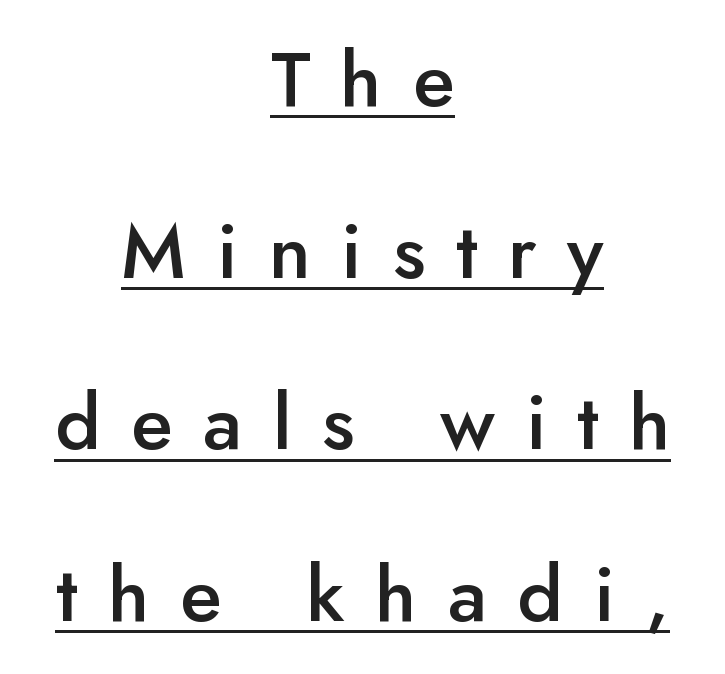
The image shows 77 px semibold sans-serif type, upright; set centered, loose line spacing (2.23x), unusually wide letter spacing (+0.4 em), underlined; low stroke contrast and a small x-height.
